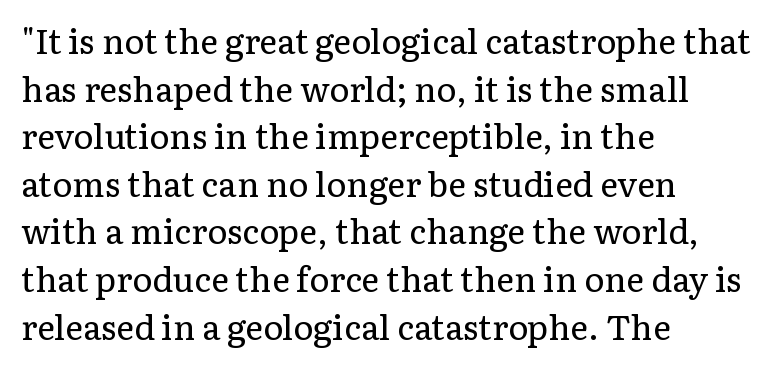
{"serif": "yes", "italic": "no", "bold": "no", "weight": "regular", "width": "normal", "stroke_contrast": "low", "x_height": "medium", "monospaced": "no", "underline": "no", "align": "left", "line_spacing": "normal", "line_spacing_ratio": 1.4, "letter_spacing": "normal", "letter_spacing_em": 0.0, "glyph_px": 34}
